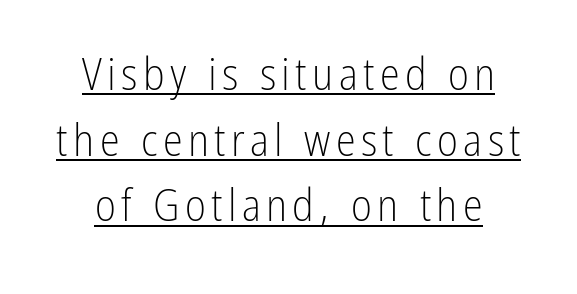
Q: Is the text bold? A: No.
Q: Is the text italic (slanted)? A: No, it is upright.
Q: Is the typeface a serif or a sans-serif typeface? A: Sans-serif.
Q: Is the text underlined? A: Yes.
Q: Is the spacing between lines tight, normal or loose? A: Normal.
Q: Width (condensed, normal, or wide)? A: Condensed.
Q: Stroke contrast? A: Low.
Q: x-height? A: Medium.
Q: Monospaced? A: No.
